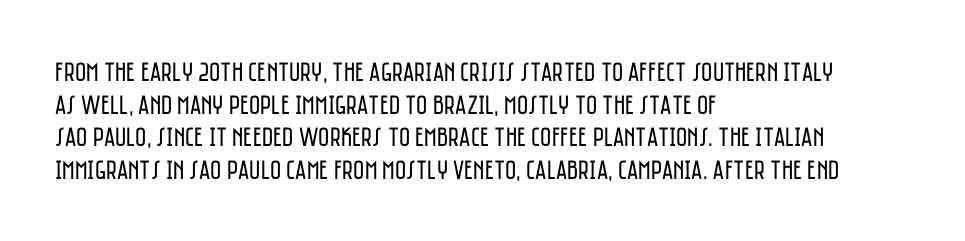
What stands out about the letter spacing? Nothing — it is the standard amount. This is not heavy type; no bold has been used. Just letters on the line, the space beneath them empty. Notice how the stems are strictly vertical — no italics here. This rendering uses left alignment, leaving the right contour irregular.
